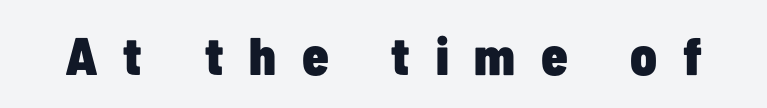
Q: Is the text bold? A: Yes.
Q: Is the text italic (slanted)? A: No, it is upright.
Q: Is the typeface a serif or a sans-serif typeface? A: Sans-serif.
Q: Is the text underlined? A: No.
Q: Is the spacing between letters normal or unusually wide? A: Unusually wide.
Q: Width (condensed, normal, or wide)? A: Condensed.
Q: Stroke contrast? A: Low.
Q: x-height? A: Medium.
Q: Monospaced? A: No.
